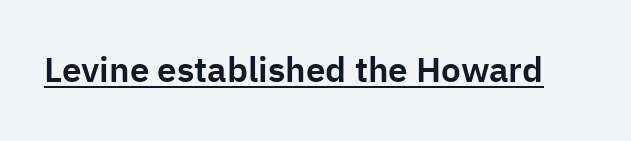
{"serif": "no", "italic": "no", "width": "normal", "stroke_contrast": "low", "x_height": "medium", "monospaced": "no", "underline": "yes", "letter_spacing": "normal", "letter_spacing_em": 0.0, "glyph_px": 35}
